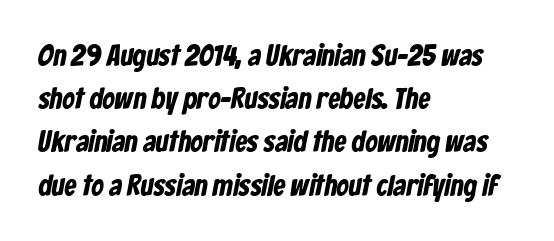
{"serif": "no", "width": "condensed", "stroke_contrast": "low", "x_height": "medium", "monospaced": "no", "underline": "no", "align": "left", "line_spacing": "normal", "line_spacing_ratio": 1.44, "letter_spacing": "normal", "letter_spacing_em": 0.0, "glyph_px": 30}
